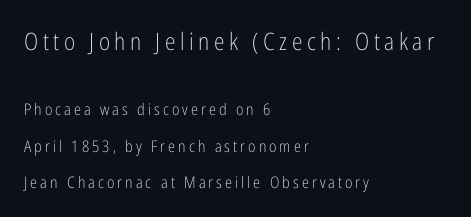
Q: Is the text bold? A: No.
Q: Is the text italic (slanted)? A: No, it is upright.
Q: Is the text underlined? A: No.
Q: How is the paragraph aligned? A: Left-aligned.
Q: Is the spacing between lines tight, normal or loose? A: Loose.
Q: Which block of text is set in a larger size, the first (top) or the second (bottom)? A: The first (top) one.
